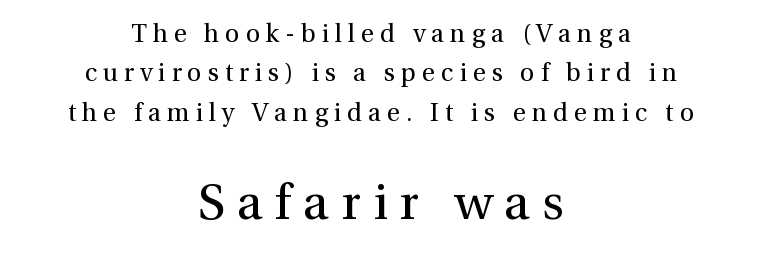
These lines are rendered in a variable-pitch font. A roman cut, with each character standing at attention. The letterforms stand isolated, each surrounded by extra space. The leading is moderate, giving the passage an even texture.
